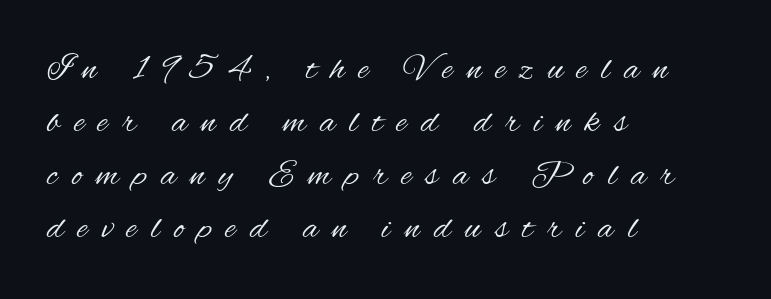
You could not count columns in this text — the font is proportionally spaced. Caption: multi-line text, flush left, ragged right. Caption: face not bold, strokes unweighted. Bare-footed words on every line. Quick note: interline space is typical.
